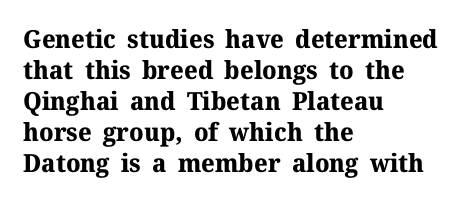
Q: Is the text bold? A: Yes.
Q: Is the text italic (slanted)? A: No, it is upright.
Q: Is the text underlined? A: No.
Q: How is the paragraph aligned? A: Left-aligned.
Q: Is the spacing between letters normal or unusually wide? A: Normal.
